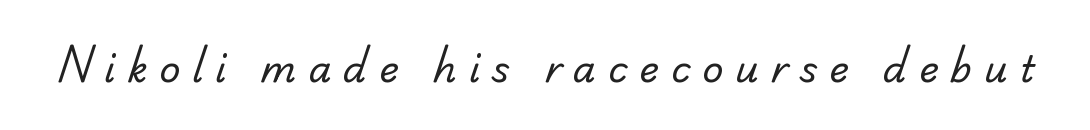
The image shows 37 px regular-weight serif type; set unusually wide letter spacing (+0.32 em), not underlined; low stroke contrast and a small x-height.
